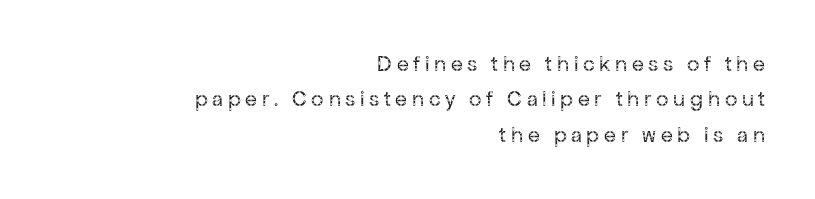
Q: Is the text bold? A: No.
Q: Is the text italic (slanted)? A: No, it is upright.
Q: Is the text underlined? A: No.
Q: How is the paragraph aligned? A: Right-aligned.
Q: Is the spacing between letters normal or unusually wide? A: Unusually wide.
Q: Is the spacing between lines tight, normal or loose? A: Normal.
